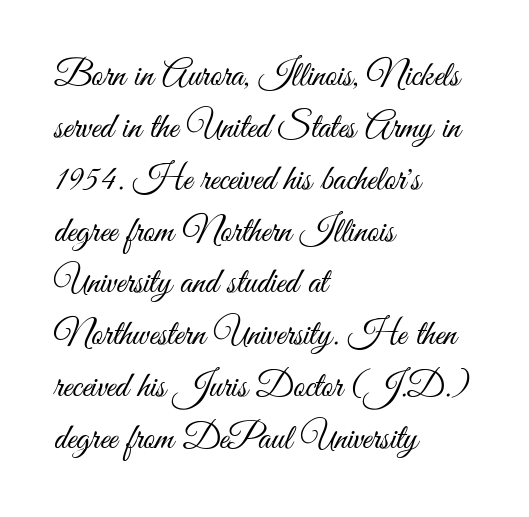
Q: Is the text bold? A: No.
Q: Is the text italic (slanted)? A: Yes.
Q: Is the typeface a serif or a sans-serif typeface? A: Sans-serif.
Q: Is the text underlined? A: No.
Q: How is the paragraph aligned? A: Left-aligned.
Q: Is the spacing between letters normal or unusually wide? A: Normal.
Q: Is the spacing between lines tight, normal or loose? A: Normal.
Q: Width (condensed, normal, or wide)? A: Condensed.
Q: Stroke contrast? A: Medium.
Q: x-height? A: Small.
Q: Monospaced? A: No.
